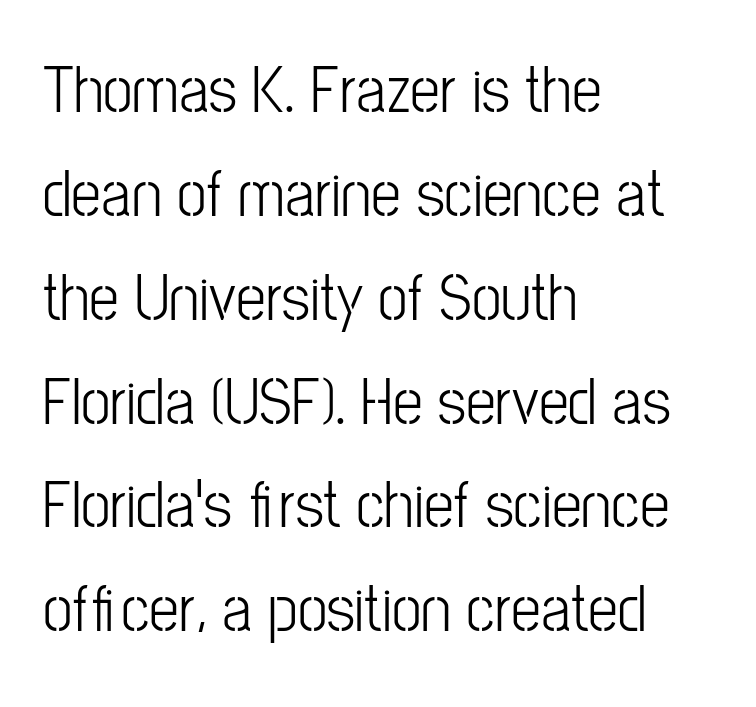
{"serif": "no", "italic": "no", "width": "condensed", "stroke_contrast": "low", "x_height": "medium", "monospaced": "no", "underline": "no", "align": "left", "line_spacing": "normal", "line_spacing_ratio": 1.55, "letter_spacing": "normal", "letter_spacing_em": 0.0, "glyph_px": 67}
